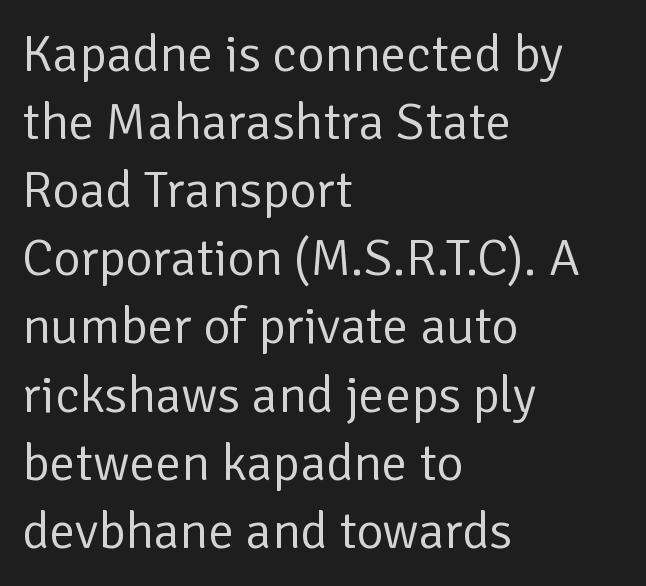
{"serif": "no", "italic": "no", "bold": "no", "weight": "regular", "width": "normal", "stroke_contrast": "low", "x_height": "medium", "monospaced": "no", "underline": "no", "align": "left", "line_spacing": "normal", "line_spacing_ratio": 1.31, "letter_spacing": "normal", "letter_spacing_em": 0.0, "glyph_px": 52}
